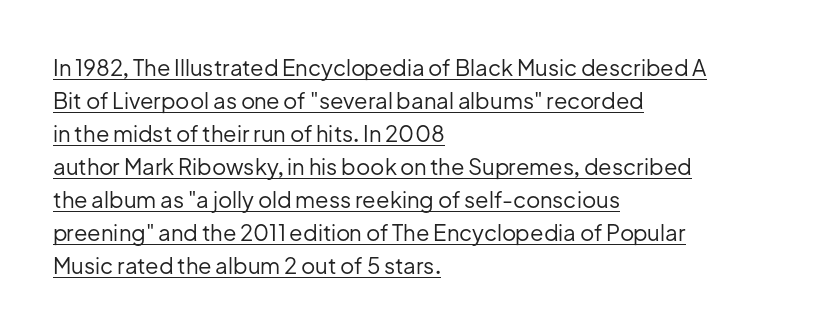
The image shows 22 px text type, upright; set left-aligned, normal line spacing (1.5x), normal letter spacing, underlined.
